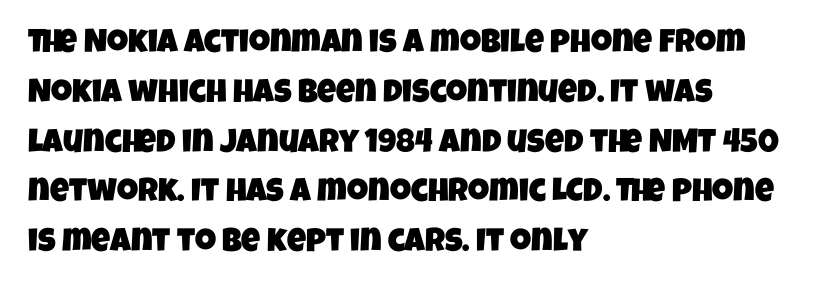
Q: Is the typeface a serif or a sans-serif typeface? A: Sans-serif.
Q: Is the text underlined? A: No.
Q: How is the paragraph aligned? A: Left-aligned.
Q: Is the spacing between letters normal or unusually wide? A: Normal.
Q: Is the spacing between lines tight, normal or loose? A: Normal.
Q: Width (condensed, normal, or wide)? A: Condensed.
Q: Stroke contrast? A: Low.
Q: x-height? A: Large.
Q: Monospaced? A: No.
